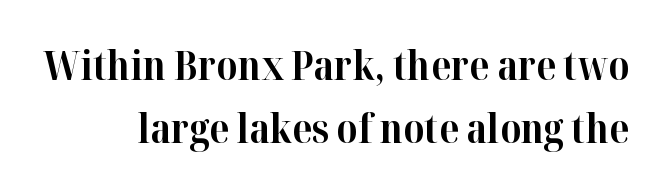
{"serif": "yes", "italic": "no", "bold": "yes", "weight": "bold", "width": "normal", "stroke_contrast": "high", "x_height": "medium", "monospaced": "no", "underline": "no", "line_spacing": "normal", "line_spacing_ratio": 1.58, "letter_spacing": "normal", "letter_spacing_em": 0.0, "glyph_px": 40}
